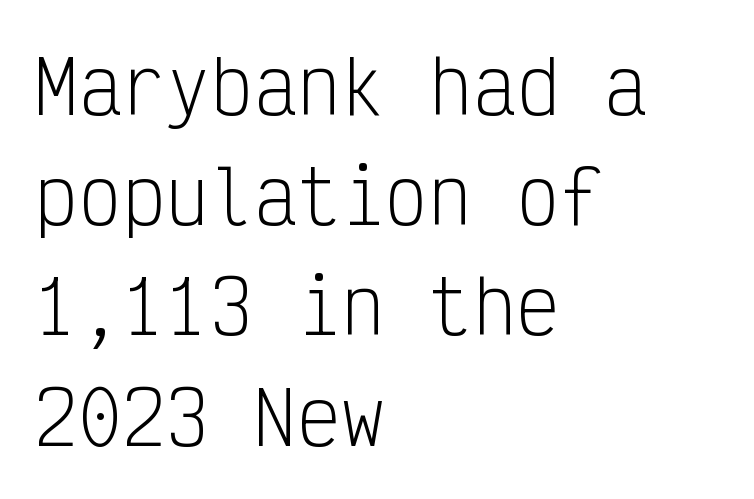
Is the letter spacing exaggerated? No — it looks like the ordinary default. Every character here occupies the same horizontal width, giving the sample a typewriter-like rhythm. Underline: absent. Horizontal bands of white between lines are of average thickness. Nothing sits at the stroke ends, so this counts as sans-serif. Weight: not bold — regular or lighter.
